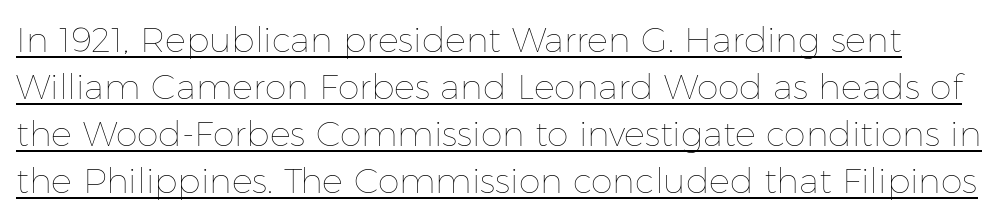
{"italic": "no", "bold": "no", "weight": "thin", "width": "normal", "stroke_contrast": "low", "x_height": "medium", "monospaced": "no", "underline": "yes", "line_spacing": "normal", "line_spacing_ratio": 1.34, "letter_spacing": "normal", "letter_spacing_em": 0.0, "glyph_px": 35}
